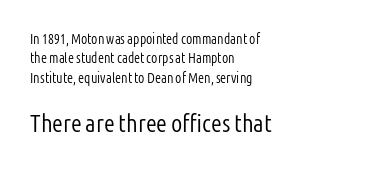
Nothing heavy about these letters — not bold at all. Is the block centered? No — it sits flush against the left margin. Caption: upper text group reduced, lower text group enlarged. Glyph-to-glyph distance matches everyday printed text. Notice how the stems are strictly vertical — no italics here.
